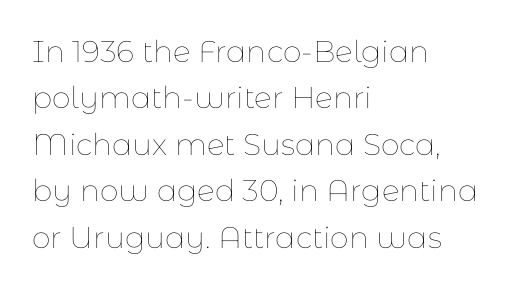
Q: Is the text bold? A: No.
Q: Is the text italic (slanted)? A: No, it is upright.
Q: Is the text underlined? A: No.
Q: How is the paragraph aligned? A: Left-aligned.
Q: Is the spacing between letters normal or unusually wide? A: Normal.
Q: Is the spacing between lines tight, normal or loose? A: Normal.
Q: Width (condensed, normal, or wide)? A: Normal.
Q: Stroke contrast? A: Low.
Q: x-height? A: Medium.
Q: Monospaced? A: No.
